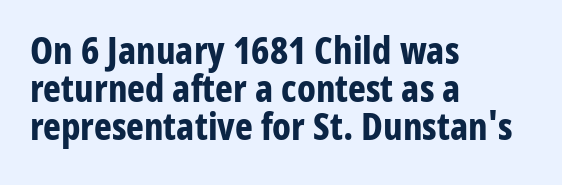
{"serif": "no", "italic": "no", "bold": "yes", "weight": "bold", "width": "condensed", "stroke_contrast": "low", "x_height": "medium", "monospaced": "no", "underline": "no", "align": "left", "line_spacing": "tight", "line_spacing_ratio": 1.0, "letter_spacing": "normal", "letter_spacing_em": 0.0, "glyph_px": 38}
